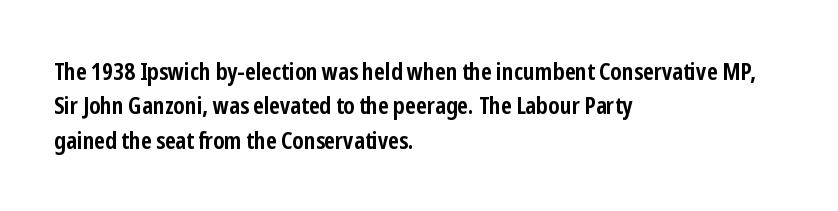
The passage shown is emphatically bold. The space directly below the letters is spotless. Italic? Not at all — the glyphs are vertical. The block of text has a typical density, with ordinary space between rows.
